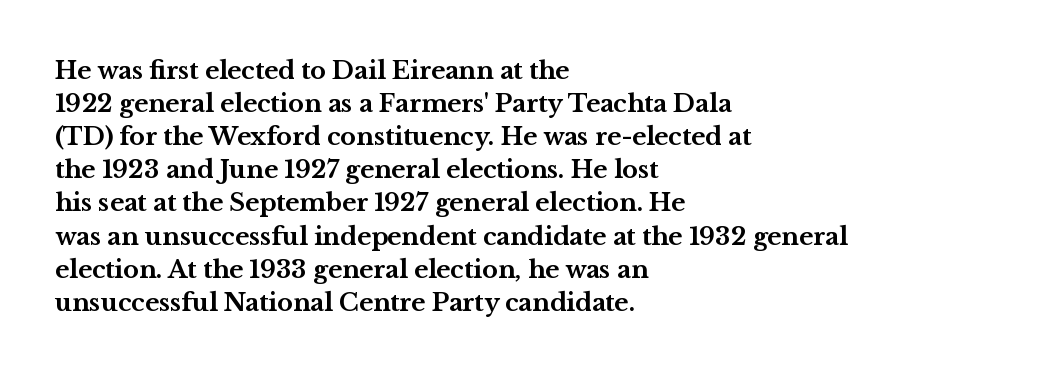
The image shows 24 px bold type, upright; set left-aligned, normal line spacing (1.38x), normal letter spacing, not underlined.
